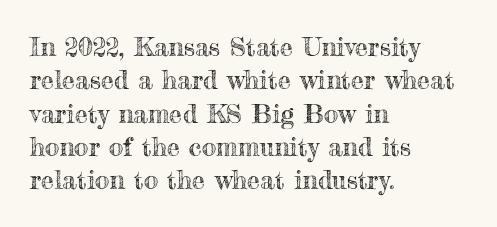
The image shows 26 px text type, upright; set left-aligned, normal line spacing (1.28x), normal letter spacing, not underlined.
